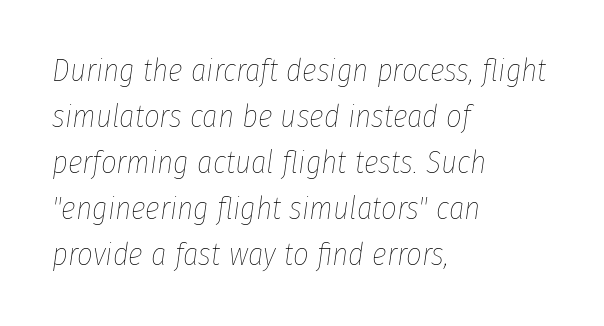
{"italic": "yes", "lean": "right", "slant_degrees": 8, "bold": "no", "weight": "thin", "width": "condensed", "stroke_contrast": "low", "x_height": "medium", "monospaced": "no", "underline": "no", "align": "left", "line_spacing": "normal", "line_spacing_ratio": 1.48, "letter_spacing": "normal", "letter_spacing_em": 0.0, "glyph_px": 31}
